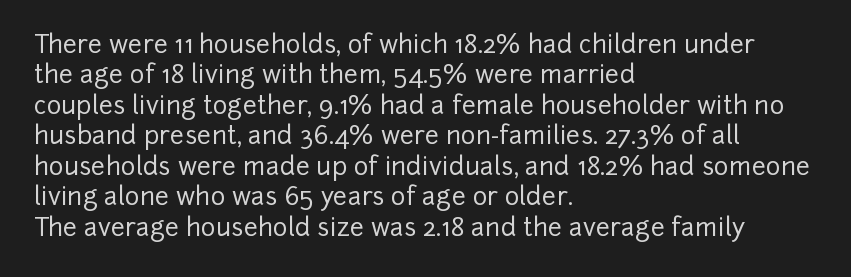
{"italic": "no", "underline": "no", "align": "left", "line_spacing_ratio": 1.22, "letter_spacing": "normal", "letter_spacing_em": 0.0, "glyph_px": 25}
